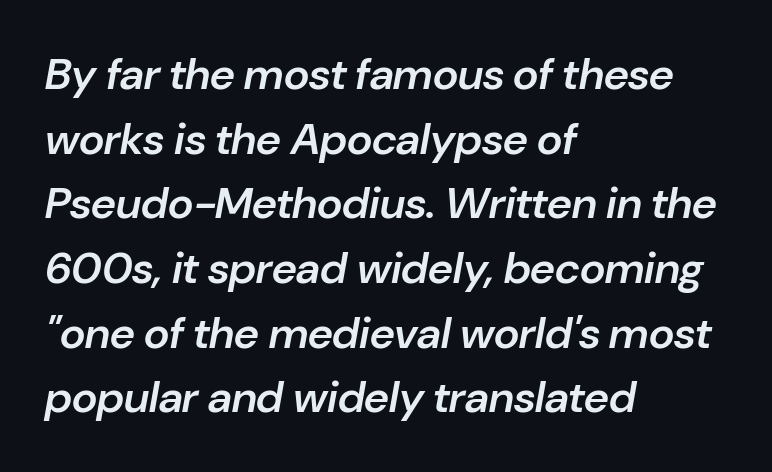
{"italic": "yes", "lean": "right", "slant_degrees": 10, "bold": "semi", "weight": "semibold", "width": "normal", "stroke_contrast": "low", "x_height": "medium", "monospaced": "no", "underline": "no", "align": "left", "line_spacing": "normal", "line_spacing_ratio": 1.47, "letter_spacing": "normal", "letter_spacing_em": 0.0, "glyph_px": 44}
